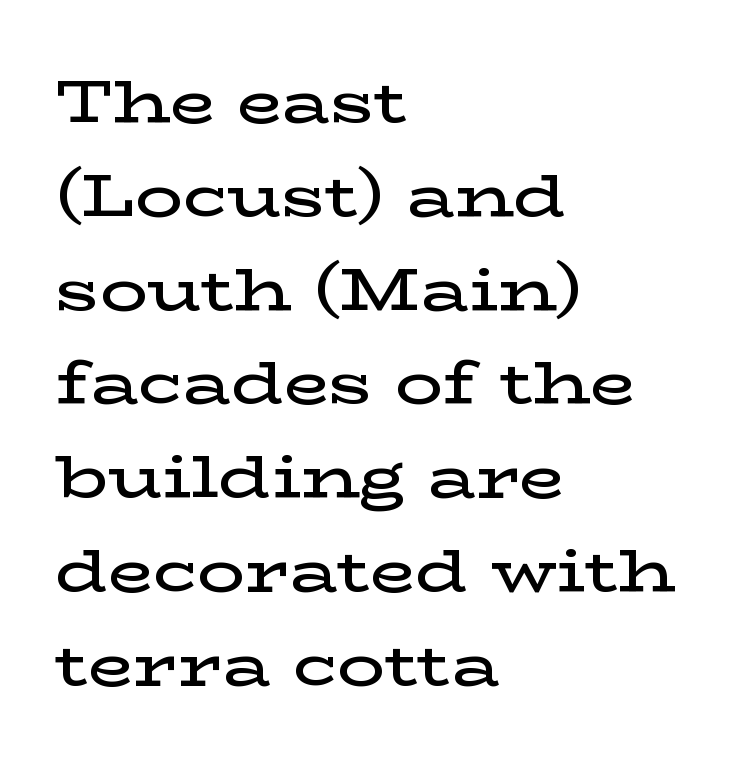
Q: Is the text bold? A: Semi-bold.
Q: Is the text italic (slanted)? A: No, it is upright.
Q: Is the typeface a serif or a sans-serif typeface? A: Serif.
Q: Is the text underlined? A: No.
Q: How is the paragraph aligned? A: Left-aligned.
Q: Is the spacing between letters normal or unusually wide? A: Normal.
Q: Is the spacing between lines tight, normal or loose? A: Normal.
Q: Width (condensed, normal, or wide)? A: Wide.
Q: Stroke contrast? A: Low.
Q: x-height? A: Medium.
Q: Monospaced? A: No.
